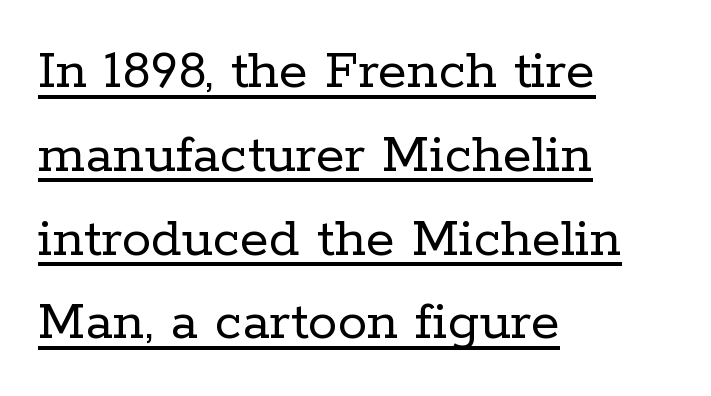
Q: Is the text bold? A: No.
Q: Is the text italic (slanted)? A: No, it is upright.
Q: Is the typeface a serif or a sans-serif typeface? A: Serif.
Q: Is the text underlined? A: Yes.
Q: How is the paragraph aligned? A: Left-aligned.
Q: Is the spacing between letters normal or unusually wide? A: Normal.
Q: Is the spacing between lines tight, normal or loose? A: Normal.
Q: Width (condensed, normal, or wide)? A: Normal.
Q: Stroke contrast? A: Low.
Q: x-height? A: Medium.
Q: Monospaced? A: No.
